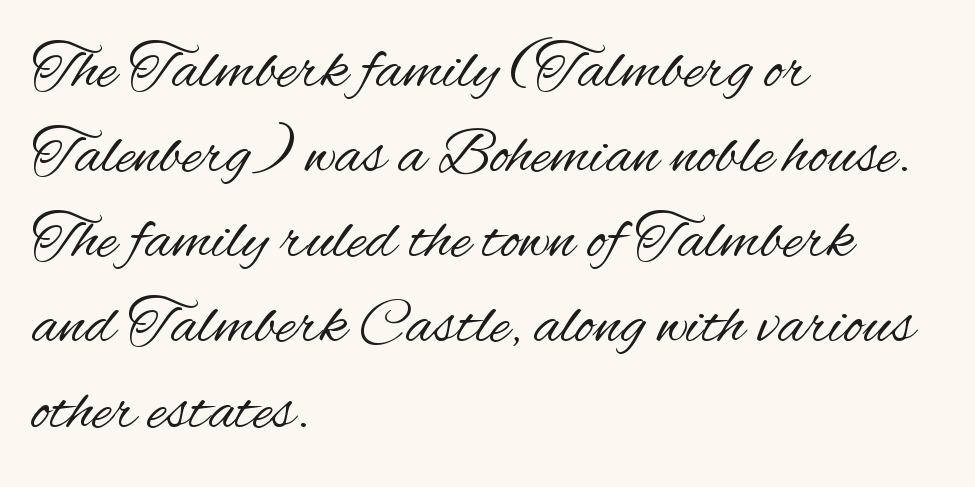
{"serif": "no", "bold": "no", "weight": "regular", "width": "condensed", "stroke_contrast": "medium", "x_height": "small", "monospaced": "no", "underline": "no", "align": "left", "line_spacing": "normal", "line_spacing_ratio": 1.31, "letter_spacing": "normal", "letter_spacing_em": 0.0, "glyph_px": 65}
